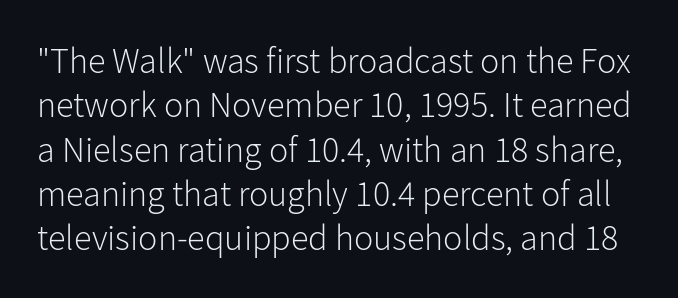
The image shows 36 px light sans-serif type, upright; set line spacing 1.23x, normal letter spacing, not underlined; low stroke contrast and a medium x-height.
